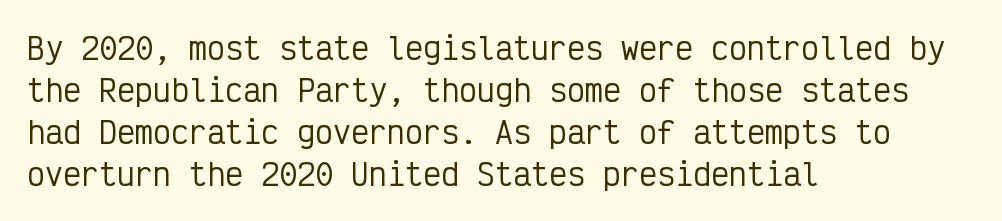
Leading: standard. The designer went with a sans here, leaving each stem footless. Is this a fixed-width face? Yes — each glyph sits in an identical cell. Nothing unusual about the tracking: characters are spaced as the font intends. Layout note: lines flush left.
